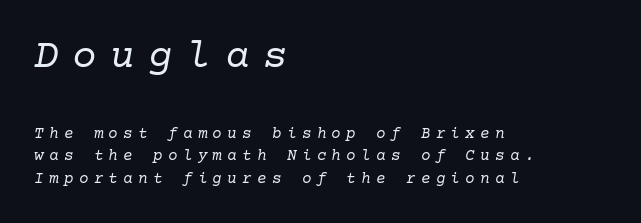
{"serif": "yes", "italic": "yes", "lean": "right", "slant_degrees": 10, "bold": "no", "weight": "regular", "width": "normal", "stroke_contrast": "low", "x_height": "medium", "underline": "no", "align": "left", "line_spacing": "normal", "line_spacing_ratio": 1.41, "letter_spacing": "wide", "letter_spacing_em": 0.33, "larger_block": "first", "size_ratio": 2.56, "glyph_px": 41}
